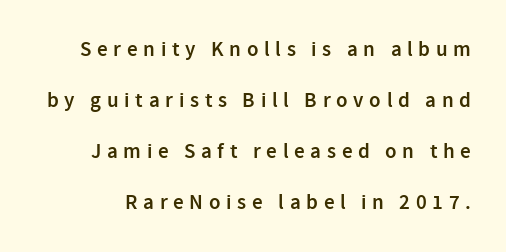
Emphasis by weight is partial: semibold. Is there any slant? The stems are plumb. A bare baseline throughout the passage. Regarding leading, the lines here are spaced well apart. This sample uses expanded letter spacing, leaving extra air between glyphs.
